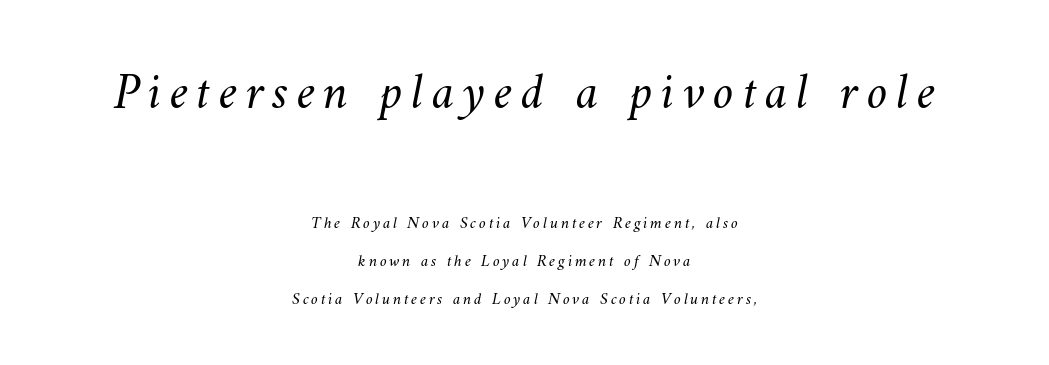
{"bold": "no", "weight": "light", "width": "normal", "stroke_contrast": "medium", "x_height": "small", "monospaced": "no", "underline": "no", "align": "center", "line_spacing": "loose", "line_spacing_ratio": 2.25, "larger_block": "first", "size_ratio": 3.06, "glyph_px": 52}
